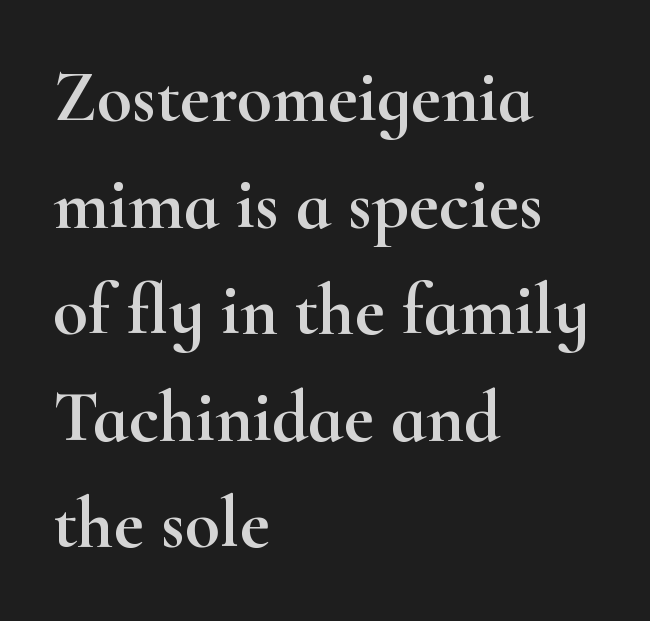
Q: Is the text italic (slanted)? A: No, it is upright.
Q: Is the typeface a serif or a sans-serif typeface? A: Serif.
Q: Is the text underlined? A: No.
Q: How is the paragraph aligned? A: Left-aligned.
Q: Is the spacing between letters normal or unusually wide? A: Normal.
Q: Is the spacing between lines tight, normal or loose? A: Normal.
Q: Width (condensed, normal, or wide)? A: Wide.
Q: Stroke contrast? A: High.
Q: x-height? A: Small.
Q: Monospaced? A: No.
